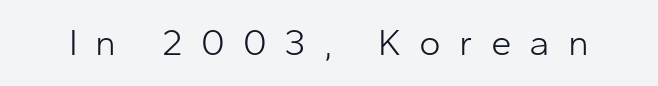
{"serif": "no", "italic": "no", "bold": "no", "weight": "light", "width": "normal", "stroke_contrast": "low", "x_height": "medium", "monospaced": "no", "underline": "no", "letter_spacing": "wide", "letter_spacing_em": 0.49, "glyph_px": 37}
